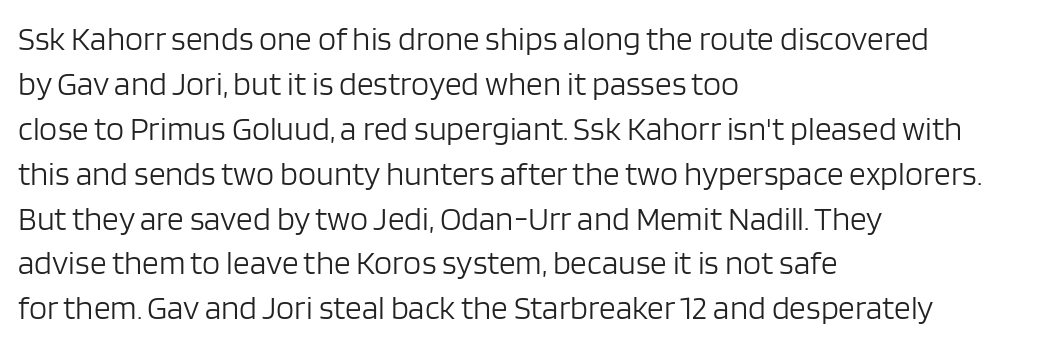
The image shows 33 px light sans-serif type, upright; set left-aligned, normal line spacing (1.36x), normal letter spacing, not underlined; low stroke contrast and a large x-height.
